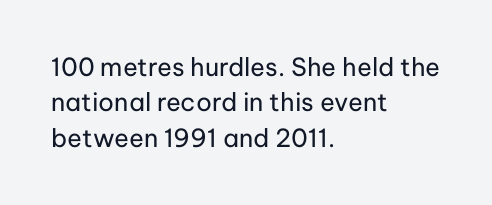
Q: Is the text bold? A: No.
Q: Is the text italic (slanted)? A: No, it is upright.
Q: Is the text underlined? A: No.
Q: How is the paragraph aligned? A: Left-aligned.
Q: Is the spacing between letters normal or unusually wide? A: Normal.
Q: Is the spacing between lines tight, normal or loose? A: Normal.
